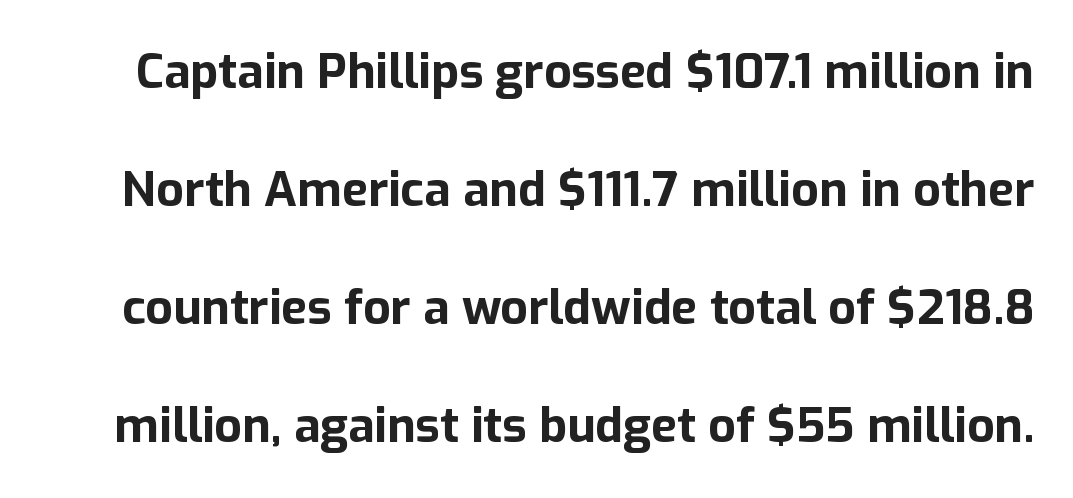
Q: Is the text bold? A: Yes.
Q: Is the text italic (slanted)? A: No, it is upright.
Q: Is the typeface a serif or a sans-serif typeface? A: Sans-serif.
Q: Is the text underlined? A: No.
Q: Is the spacing between letters normal or unusually wide? A: Normal.
Q: Is the spacing between lines tight, normal or loose? A: Loose.
Q: Width (condensed, normal, or wide)? A: Normal.
Q: Stroke contrast? A: Low.
Q: x-height? A: Medium.
Q: Monospaced? A: No.
